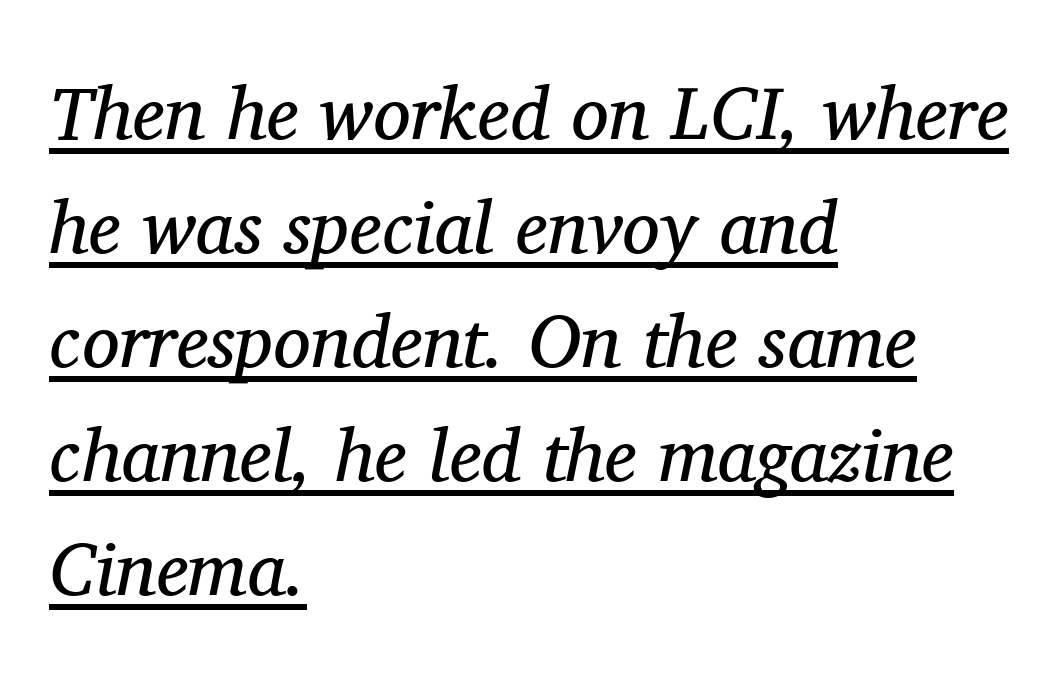
The image shows 75 px regular-weight serif type, italic (leaning right); set left-aligned, normal line spacing (1.52x), normal letter spacing, underlined; medium stroke contrast and a medium x-height.
